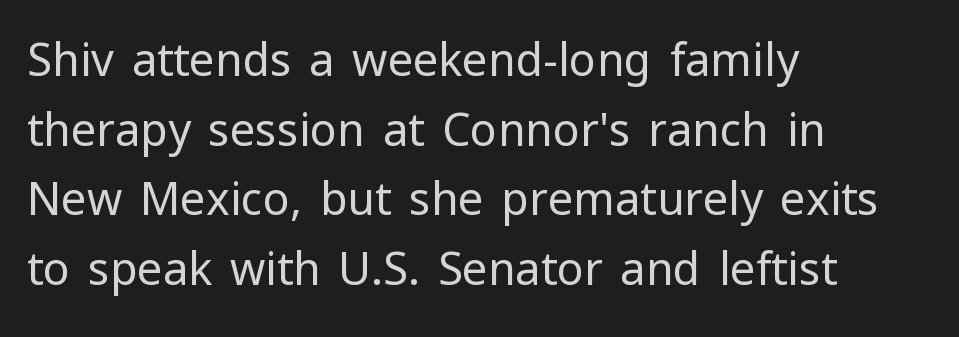
Proportional: the letters do not fall into vertical columns. The letters stand straight up with perfectly vertical stems. These lines sit exactly where default settings would place them. Decoration check: the copy has no underline. Vertical stems look standard width or narrower in stroke.
